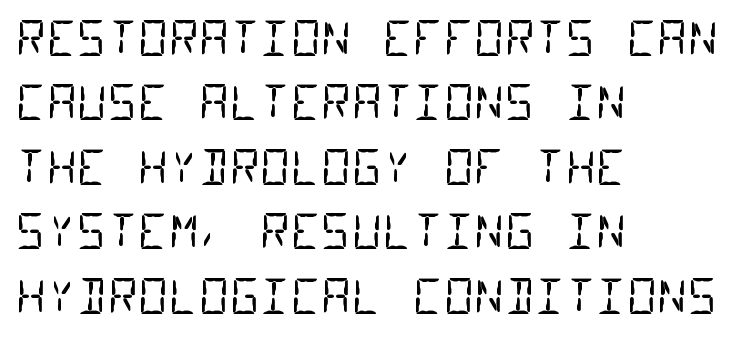
The block of text has a typical density, with ordinary space between rows. Short and long lines alike share a common starting point at left. This sample has the even, mechanical cadence of fixed-width lettering. The passage shown is not bold in any degree. The letterforms sit shoulder to shoulder at normal distance.
